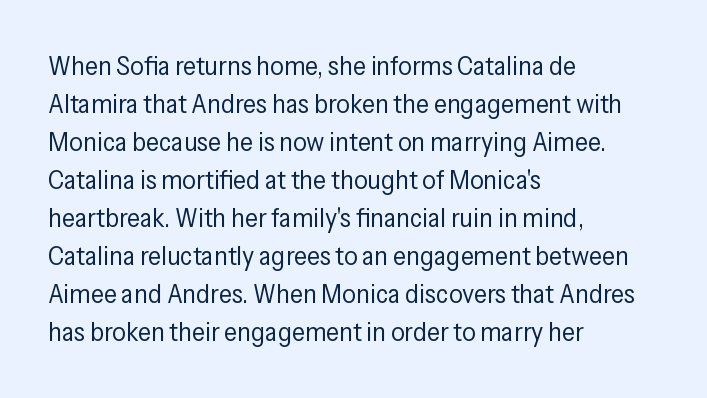
Q: Is the text bold? A: No.
Q: Is the text italic (slanted)? A: No, it is upright.
Q: Is the text underlined? A: No.
Q: How is the paragraph aligned? A: Left-aligned.
Q: Is the spacing between letters normal or unusually wide? A: Normal.
Q: Is the spacing between lines tight, normal or loose? A: Normal.
